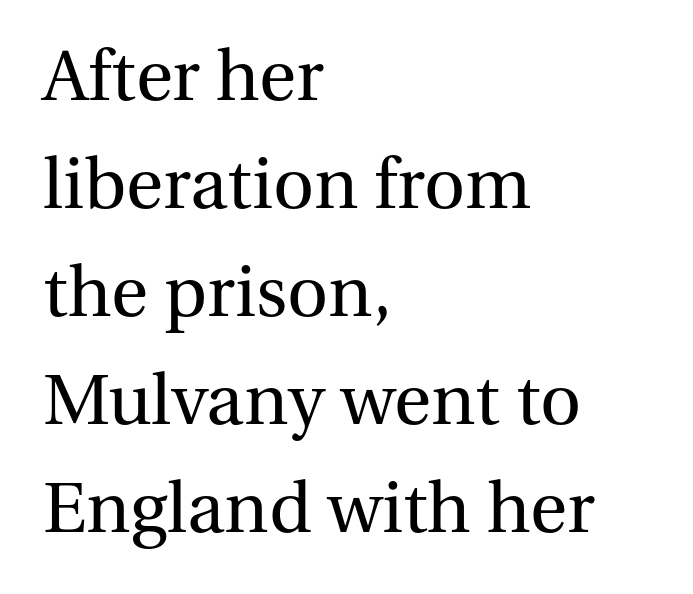
The image shows 76 px regular-weight serif type, upright; set left-aligned, normal line spacing (1.42x), normal letter spacing, not underlined; medium stroke contrast and a medium x-height.
